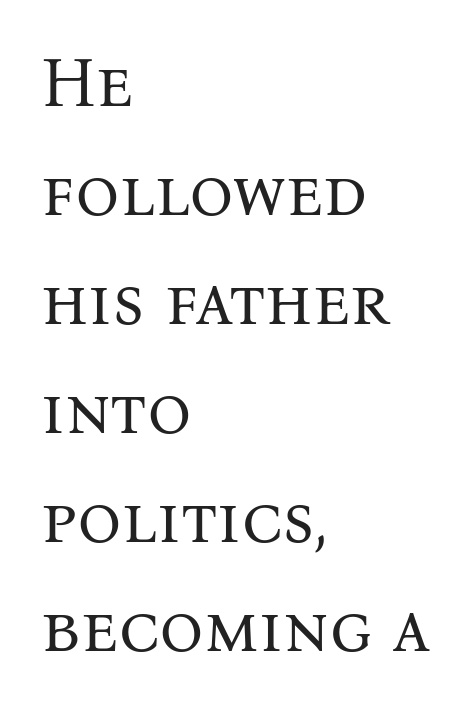
These glyphs show unthickened strokes, regular width or finer. Notice how descenders clear the ascenders below comfortably — that's standard leading. Inter-character spacing is left at the font's built-in metrics. Type style note: has serifs. The space directly below the letters is spotless.
